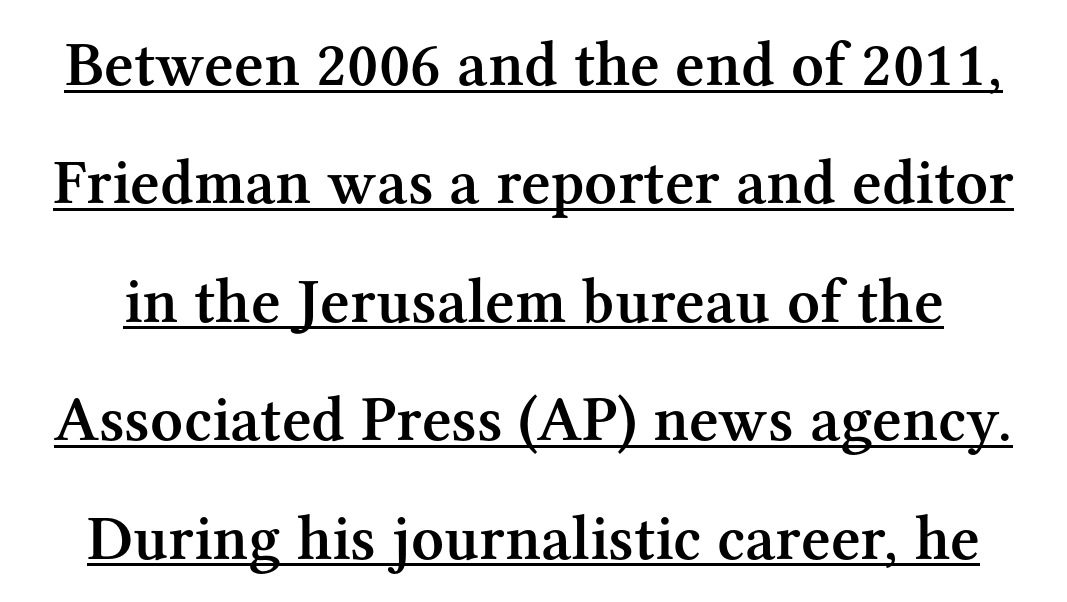
The image shows 64 px semibold serif type, upright; set line spacing 1.85x, normal letter spacing, underlined; medium stroke contrast and a medium x-height.
